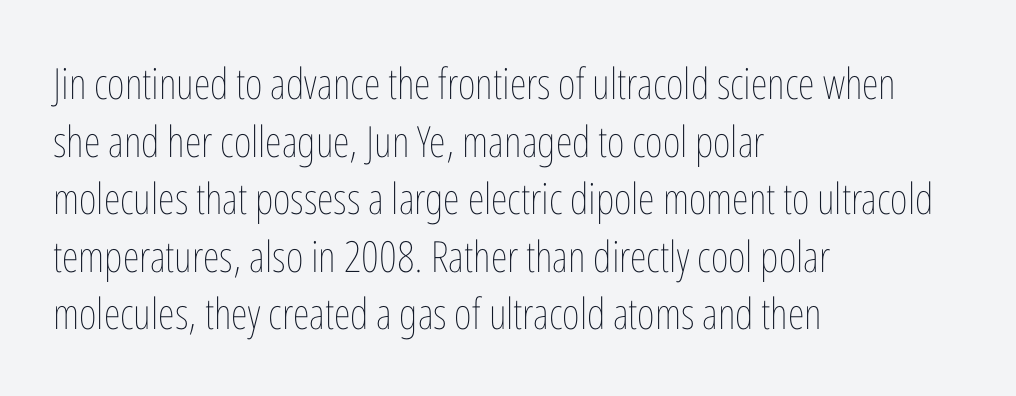
{"italic": "no", "bold": "no", "weight": "thin", "width": "condensed", "stroke_contrast": "low", "x_height": "medium", "monospaced": "no", "underline": "no", "align": "left", "line_spacing": "normal", "line_spacing_ratio": 1.34, "letter_spacing": "normal", "letter_spacing_em": 0.0, "glyph_px": 43}
